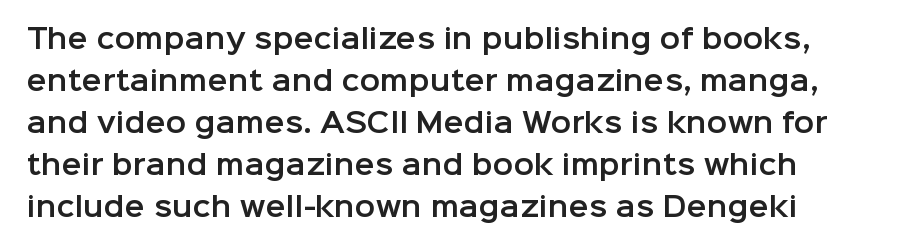
The image shows 27 px text type, upright; set normal line spacing (1.56x), normal letter spacing, not underlined.
